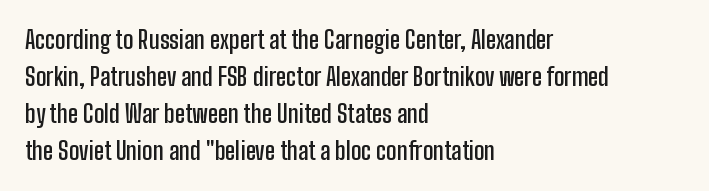
{"italic": "no", "bold": "semi", "underline": "no", "align": "left", "line_spacing": "normal", "line_spacing_ratio": 1.54, "letter_spacing": "normal", "letter_spacing_em": 0.0, "glyph_px": 24}
